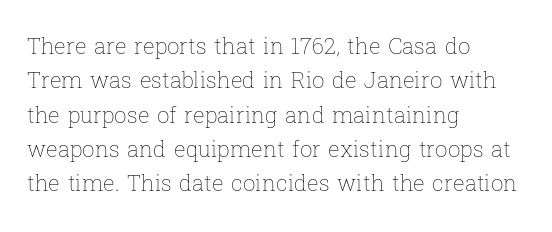
Q: Is the text bold? A: No.
Q: Is the text italic (slanted)? A: No, it is upright.
Q: Is the text underlined? A: No.
Q: How is the paragraph aligned? A: Left-aligned.
Q: Is the spacing between letters normal or unusually wide? A: Normal.
Q: Is the spacing between lines tight, normal or loose? A: Normal.
